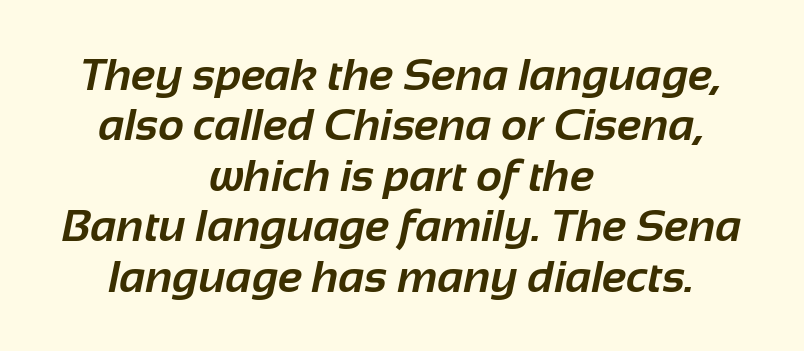
Q: Is the text bold? A: Yes.
Q: Is the typeface a serif or a sans-serif typeface? A: Sans-serif.
Q: Is the text underlined? A: No.
Q: How is the paragraph aligned? A: Centered.
Q: Is the spacing between letters normal or unusually wide? A: Normal.
Q: Is the spacing between lines tight, normal or loose? A: Tight.
Q: Width (condensed, normal, or wide)? A: Normal.
Q: Stroke contrast? A: Low.
Q: x-height? A: Medium.
Q: Monospaced? A: No.
